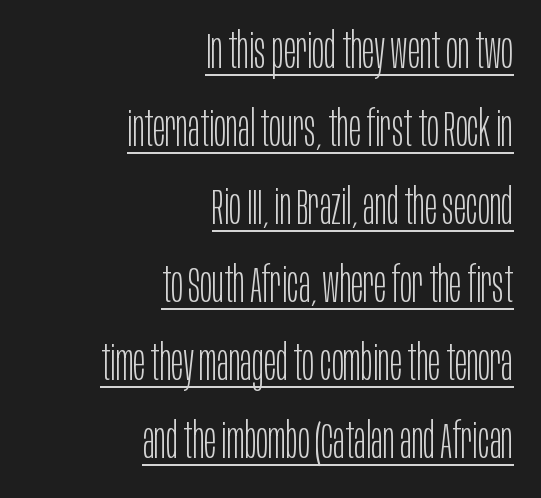
{"serif": "no", "italic": "no", "bold": "no", "weight": "light", "width": "condensed", "stroke_contrast": "low", "x_height": "large", "monospaced": "no", "underline": "yes", "align": "right", "line_spacing": "normal", "line_spacing_ratio": 1.56, "letter_spacing": "normal", "letter_spacing_em": 0.0, "glyph_px": 50}
